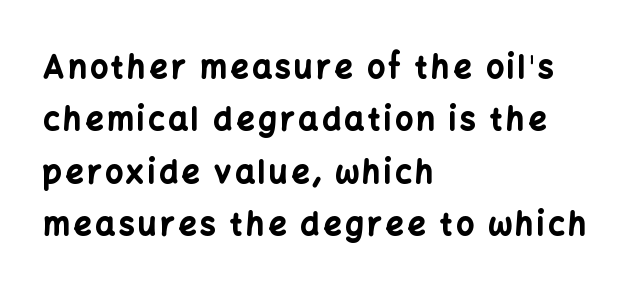
Regarding serifs, this sample does without them. Underline: absent. The designer left line spacing at the default. Character widths vary here, with narrow letters taking less room than wide ones. The font's upright variant was chosen for this text. These lines stack with their left ends in a neat column.
